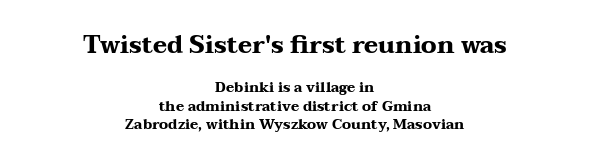
Characters remain perfectly vertical along every line. Is the letter spacing exaggerated? No — it looks like the ordinary default. A bare baseline throughout the passage. Bigger letters appear in the top chunk; the bottom chunk is reduced. This sample keeps an unexceptional amount of space between lines. How heavy is the stroke? Heavy — this is a bold.
